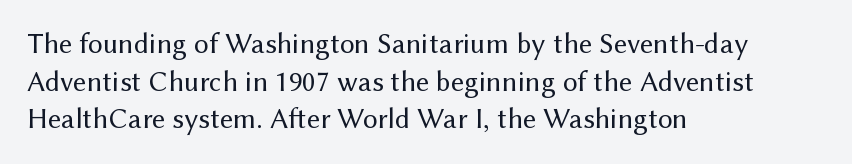
You can tell from the bare stems that sans-serif type was used. Line beginnings align vertically; line endings do not. A typesetter would call this zero additional tracking. The weight would be labelled regular, book, light, or lighter still. Note the varied advance widths — an 'i' is clearly narrower than an 'm'. This is the regular roman posture of the typeface.
